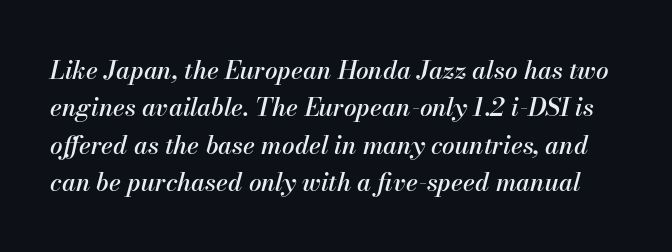
The image shows 25 px text type, italic (leaning right); set normal line spacing (1.5x), normal letter spacing, not underlined.
